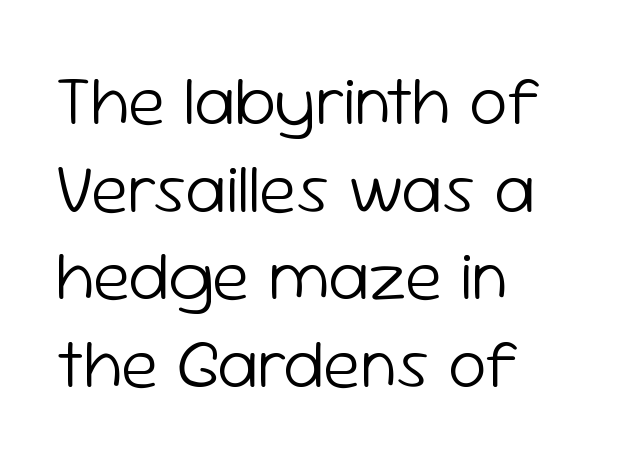
Q: Is the text bold? A: No.
Q: Is the text italic (slanted)? A: No, it is upright.
Q: Is the typeface a serif or a sans-serif typeface? A: Sans-serif.
Q: Is the text underlined? A: No.
Q: How is the paragraph aligned? A: Left-aligned.
Q: Is the spacing between letters normal or unusually wide? A: Normal.
Q: Is the spacing between lines tight, normal or loose? A: Normal.
Q: Width (condensed, normal, or wide)? A: Normal.
Q: Stroke contrast? A: Low.
Q: x-height? A: Medium.
Q: Monospaced? A: No.
